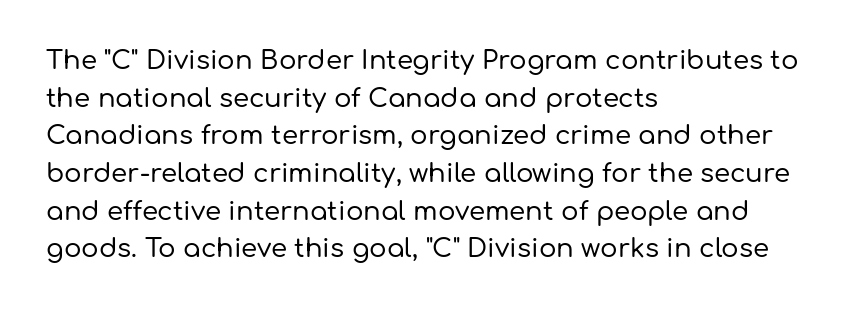
{"italic": "no", "underline": "no", "align": "left", "line_spacing": "normal", "line_spacing_ratio": 1.45, "letter_spacing": "normal", "letter_spacing_em": 0.0, "glyph_px": 26}
